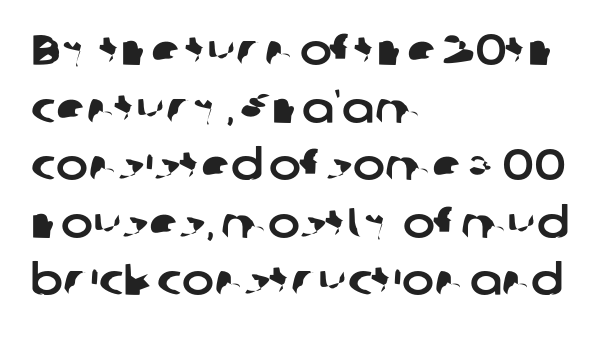
Q: Is the typeface a serif or a sans-serif typeface? A: Sans-serif.
Q: Is the text underlined? A: No.
Q: How is the paragraph aligned? A: Left-aligned.
Q: Is the spacing between letters normal or unusually wide? A: Normal.
Q: Is the spacing between lines tight, normal or loose? A: Normal.
Q: Width (condensed, normal, or wide)? A: Normal.
Q: Stroke contrast? A: Low.
Q: x-height? A: Medium.
Q: Monospaced? A: No.
